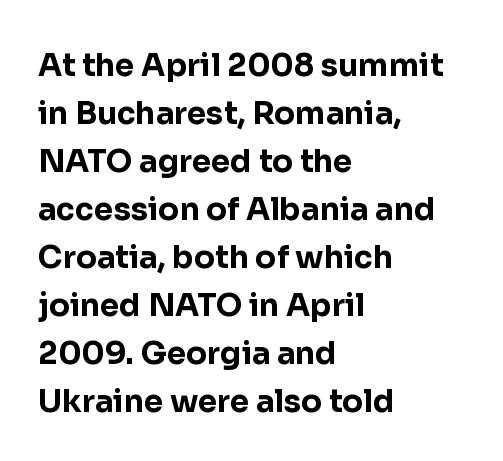
{"serif": "no", "italic": "no", "bold": "yes", "weight": "bold", "width": "normal", "stroke_contrast": "low", "x_height": "medium", "monospaced": "no", "underline": "no", "align": "left", "line_spacing": "normal", "line_spacing_ratio": 1.55, "letter_spacing": "normal", "letter_spacing_em": 0.0, "glyph_px": 31}
